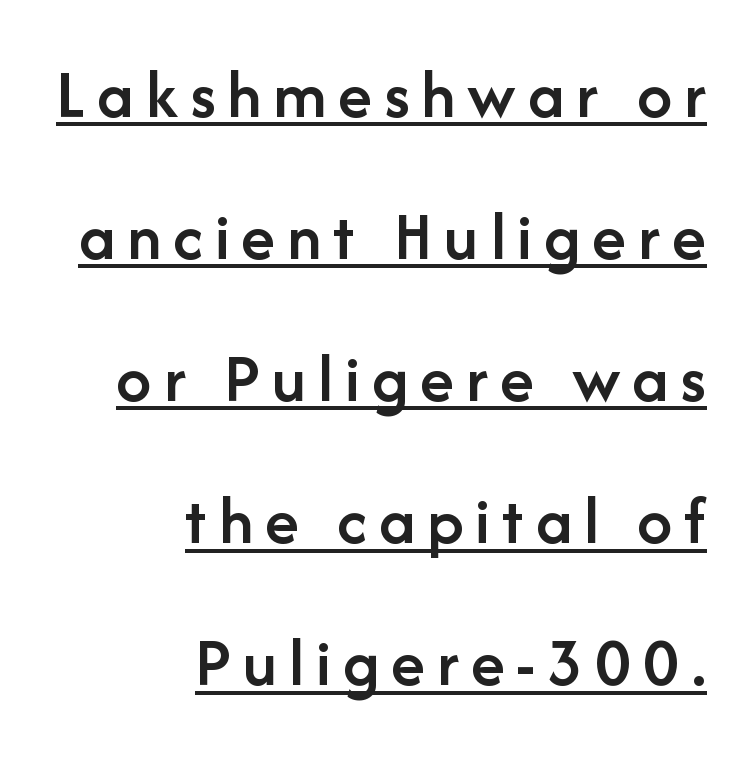
The image shows 70 px semibold sans-serif type, upright; set right-aligned, loose line spacing (2.03x), underlined; low stroke contrast and a medium x-height.
